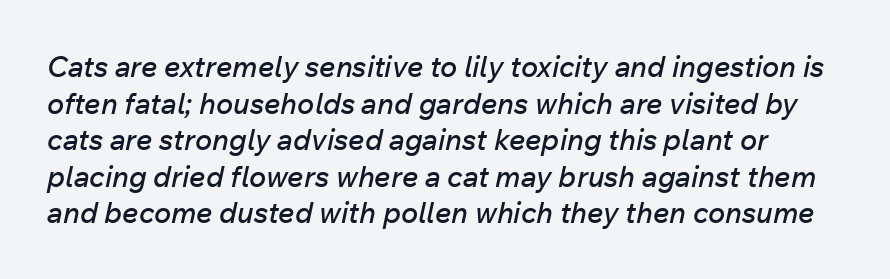
The image shows 29 px text type, italic (leaning right); set normal line spacing (1.26x), normal letter spacing, not underlined; low stroke contrast and a medium x-height.
